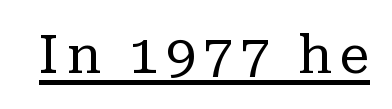
{"serif": "yes", "italic": "no", "bold": "no", "weight": "regular", "width": "normal", "stroke_contrast": "low", "x_height": "medium", "monospaced": "no", "underline": "yes", "glyph_px": 53}
